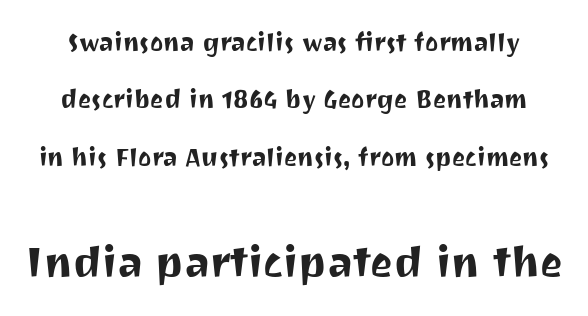
{"serif": "no", "italic": "no", "width": "normal", "stroke_contrast": "medium", "x_height": "medium", "monospaced": "no", "underline": "no", "line_spacing": "loose", "line_spacing_ratio": 2.3, "letter_spacing": "normal", "letter_spacing_em": 0.0, "larger_block": "second", "size_ratio": 1.72, "glyph_px": 43}
